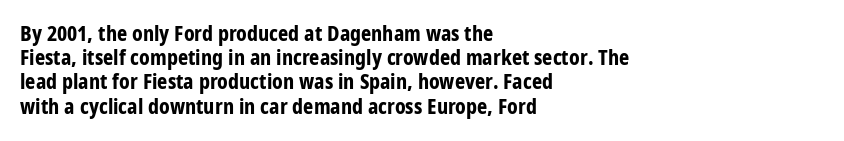
Q: Is the text bold? A: Yes.
Q: Is the text italic (slanted)? A: No, it is upright.
Q: Is the text underlined? A: No.
Q: How is the paragraph aligned? A: Left-aligned.
Q: Is the spacing between letters normal or unusually wide? A: Normal.
